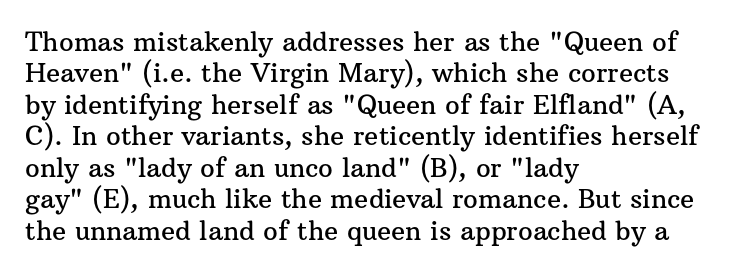
The image shows 26 px text type, upright; set left-aligned, line spacing 1.21x, normal letter spacing, not underlined.
